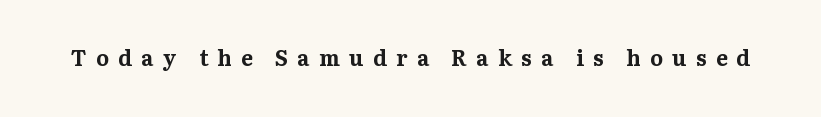
The image shows 22 px bold type, upright; set unusually wide letter spacing (+0.42 em), not underlined.
